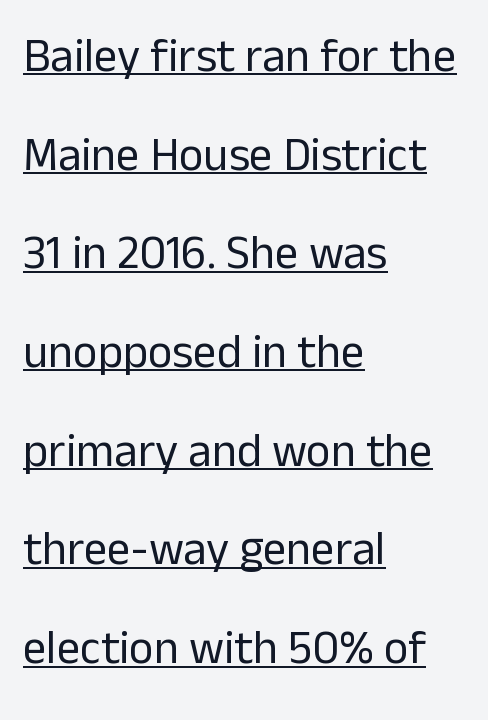
Q: Is the text bold? A: No.
Q: Is the text italic (slanted)? A: No, it is upright.
Q: Is the typeface a serif or a sans-serif typeface? A: Sans-serif.
Q: Is the text underlined? A: Yes.
Q: How is the paragraph aligned? A: Left-aligned.
Q: Is the spacing between letters normal or unusually wide? A: Normal.
Q: Is the spacing between lines tight, normal or loose? A: Loose.
Q: Width (condensed, normal, or wide)? A: Normal.
Q: Stroke contrast? A: Low.
Q: x-height? A: Medium.
Q: Monospaced? A: No.
